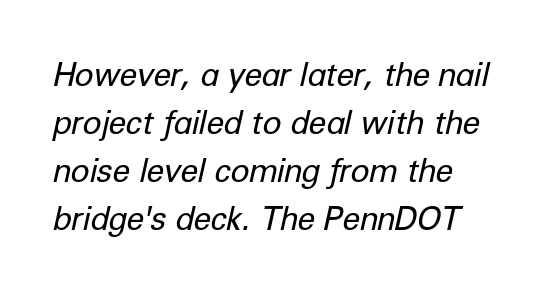
{"italic": "yes", "lean": "right", "slant_degrees": 12, "bold": "no", "weight": "regular", "width": "normal", "stroke_contrast": "low", "x_height": "medium", "monospaced": "no", "underline": "no", "align": "left", "line_spacing": "normal", "line_spacing_ratio": 1.5, "letter_spacing": "normal", "letter_spacing_em": 0.0, "glyph_px": 32}
